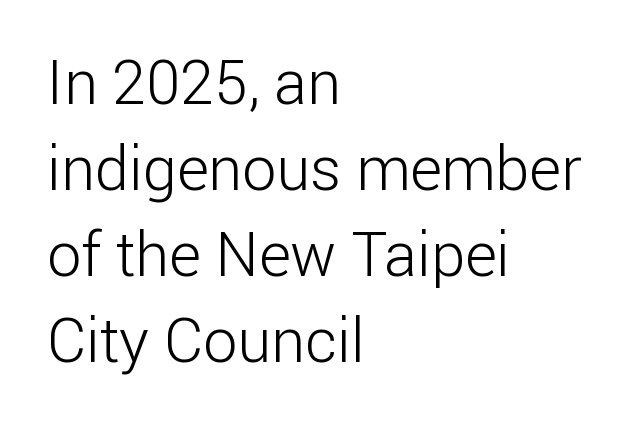
{"serif": "no", "italic": "no", "bold": "no", "weight": "light", "width": "normal", "stroke_contrast": "low", "x_height": "medium", "monospaced": "no", "underline": "no", "align": "left", "line_spacing": "normal", "line_spacing_ratio": 1.41, "letter_spacing": "normal", "letter_spacing_em": 0.0, "glyph_px": 61}
